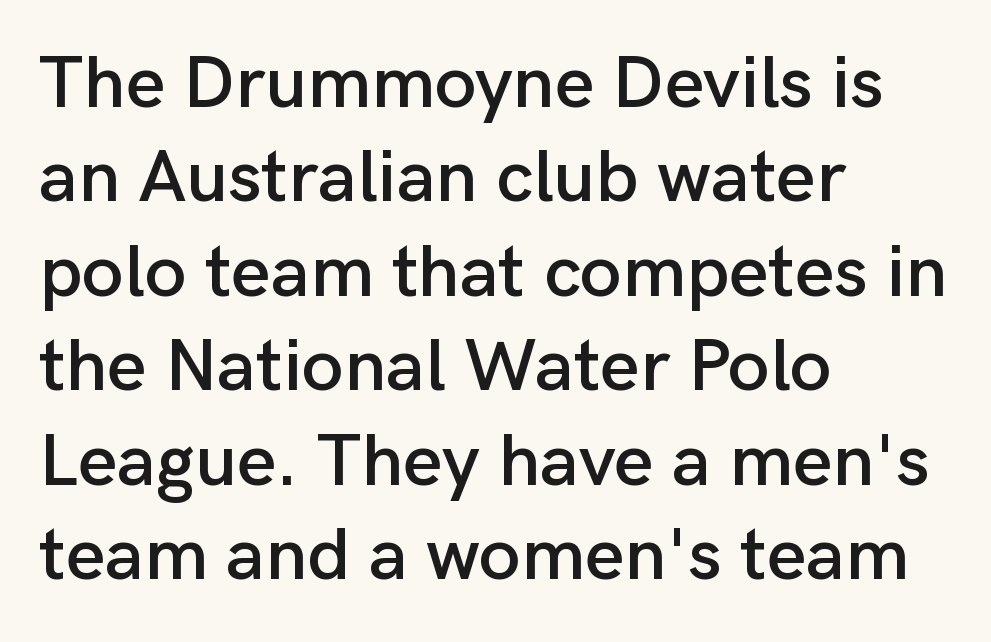
The image shows 75 px sans-serif type, upright; set left-aligned, normal line spacing (1.26x), normal letter spacing, not underlined; low stroke contrast and a medium x-height.
